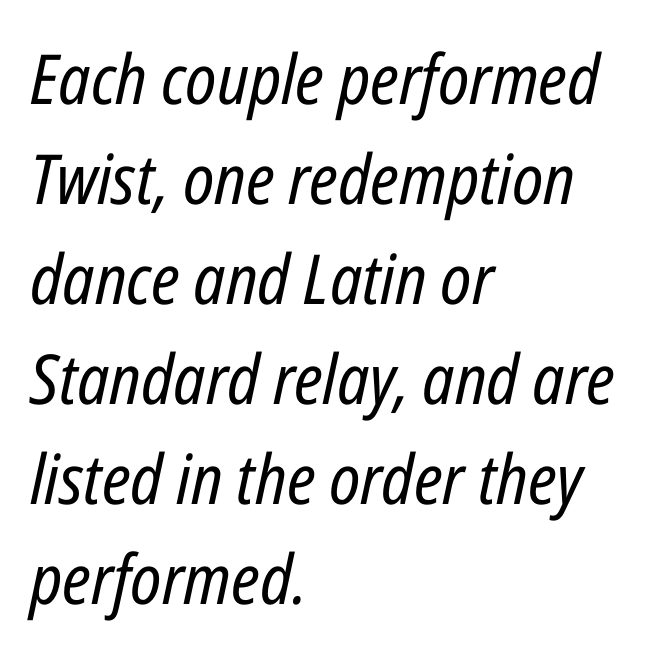
Q: Is the text bold? A: No.
Q: Is the text italic (slanted)? A: Yes, it leans right by about 12 degrees.
Q: Is the text underlined? A: No.
Q: How is the paragraph aligned? A: Left-aligned.
Q: Is the spacing between letters normal or unusually wide? A: Normal.
Q: Is the spacing between lines tight, normal or loose? A: Normal.
Q: Width (condensed, normal, or wide)? A: Condensed.
Q: Stroke contrast? A: Low.
Q: x-height? A: Medium.
Q: Monospaced? A: No.
